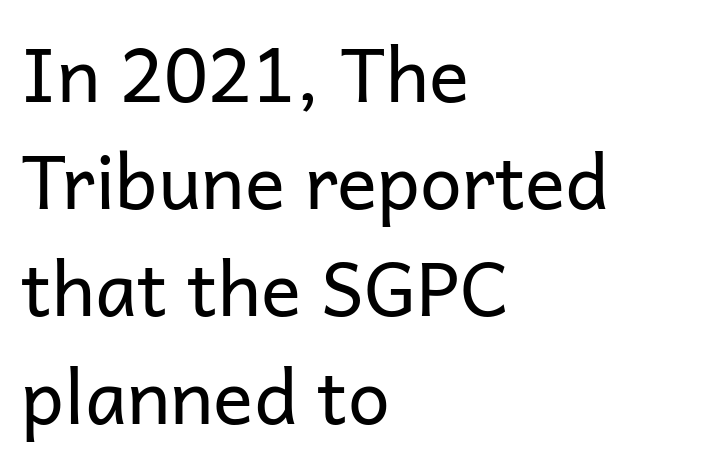
Q: Is the text bold? A: No.
Q: Is the text italic (slanted)? A: No, it is upright.
Q: Is the typeface a serif or a sans-serif typeface? A: Sans-serif.
Q: Is the text underlined? A: No.
Q: How is the paragraph aligned? A: Left-aligned.
Q: Is the spacing between letters normal or unusually wide? A: Normal.
Q: Is the spacing between lines tight, normal or loose? A: Normal.
Q: Width (condensed, normal, or wide)? A: Normal.
Q: Stroke contrast? A: Low.
Q: x-height? A: Medium.
Q: Monospaced? A: No.
